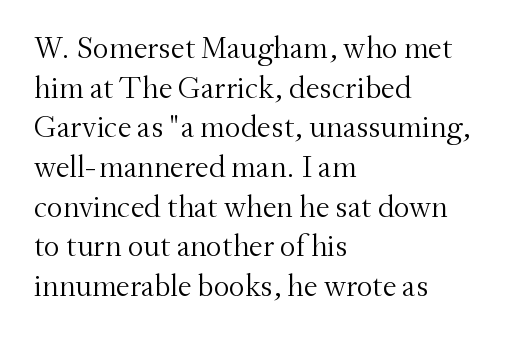
The image shows 31 px light serif type, upright; set left-aligned, normal line spacing (1.28x), normal letter spacing, not underlined; medium stroke contrast and a small x-height.
